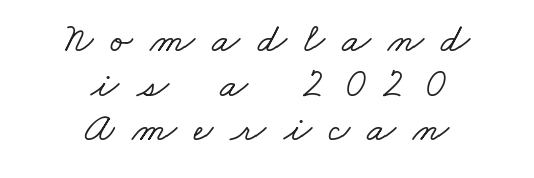
{"serif": "yes", "width": "wide", "stroke_contrast": "low", "x_height": "small", "monospaced": "no", "underline": "no", "align": "center", "line_spacing": "tight", "line_spacing_ratio": 1.09, "letter_spacing": "wide", "letter_spacing_em": 0.43, "glyph_px": 41}
